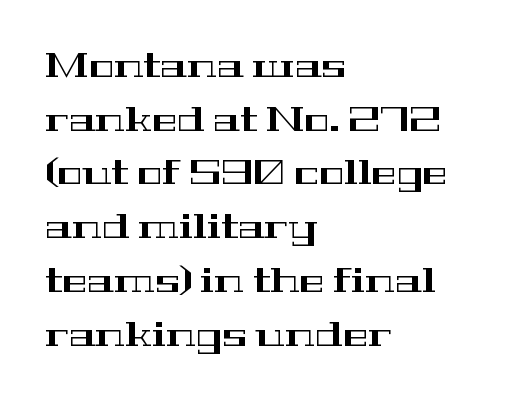
{"serif": "yes", "italic": "no", "width": "wide", "stroke_contrast": "high", "x_height": "medium", "monospaced": "no", "underline": "no", "align": "left", "line_spacing": "normal", "line_spacing_ratio": 1.58, "letter_spacing": "normal", "letter_spacing_em": 0.0, "glyph_px": 34}
